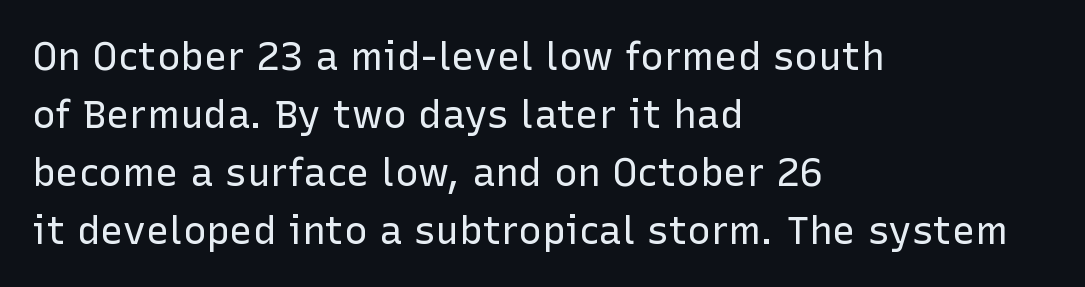
Q: Is the text bold? A: No.
Q: Is the text italic (slanted)? A: No, it is upright.
Q: Is the typeface a serif or a sans-serif typeface? A: Sans-serif.
Q: Is the text underlined? A: No.
Q: How is the paragraph aligned? A: Left-aligned.
Q: Is the spacing between letters normal or unusually wide? A: Normal.
Q: Is the spacing between lines tight, normal or loose? A: Normal.
Q: Width (condensed, normal, or wide)? A: Normal.
Q: Stroke contrast? A: Low.
Q: x-height? A: Medium.
Q: Monospaced? A: No.
